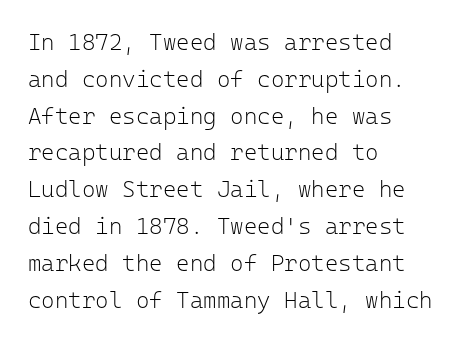
{"italic": "no", "bold": "no", "underline": "no", "align": "left", "line_spacing": "normal", "line_spacing_ratio": 1.6, "letter_spacing": "normal", "letter_spacing_em": 0.0, "glyph_px": 23}
